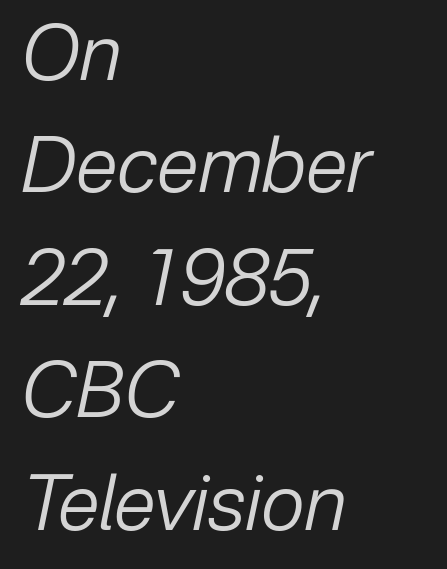
Notice how the stems are inclined rather than vertical — that's the hallmark of italics. Nothing heavy about these letters — not bold at all. The lines sit at an ordinary, default distance from one another. Tracking value appears to be zero — textbook default spacing.
